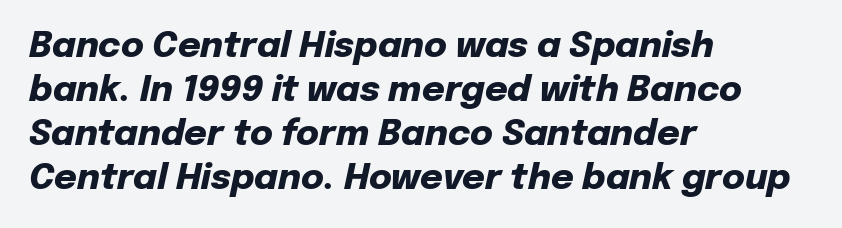
Regular leading. Any mark beneath the type? The region is blank. Look at the stroke-to-counter ratio: heavy, a bold. You could not count columns in this text — the font is proportionally spaced. Does the lettering tilt? It does — this is italic.
